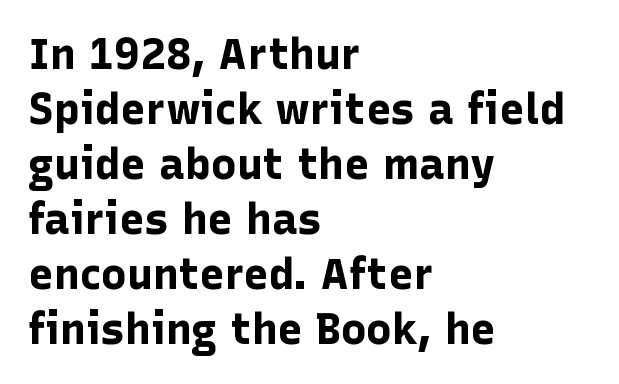
{"serif": "no", "italic": "no", "bold": "yes", "weight": "bold", "width": "normal", "stroke_contrast": "low", "x_height": "medium", "monospaced": "no", "underline": "no", "align": "left", "line_spacing": "normal", "line_spacing_ratio": 1.28, "letter_spacing": "normal", "letter_spacing_em": 0.0, "glyph_px": 43}
